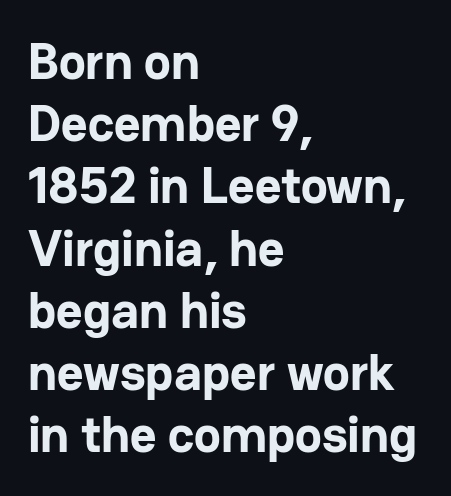
{"serif": "no", "italic": "no", "bold": "yes", "weight": "bold", "width": "normal", "stroke_contrast": "low", "x_height": "medium", "monospaced": "no", "underline": "no", "align": "left", "line_spacing_ratio": 1.22, "letter_spacing": "normal", "letter_spacing_em": 0.0, "glyph_px": 51}
